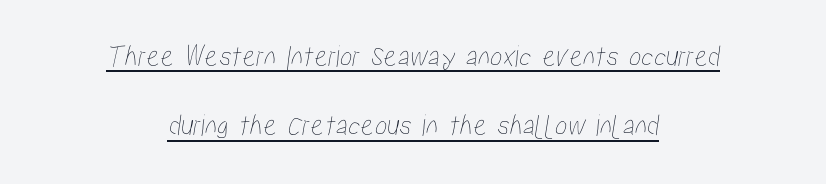
Q: Is the text underlined? A: Yes.
Q: How is the paragraph aligned? A: Centered.
Q: Is the spacing between letters normal or unusually wide? A: Normal.
Q: Is the spacing between lines tight, normal or loose? A: Loose.
Q: Width (condensed, normal, or wide)? A: Condensed.
Q: Stroke contrast? A: Low.
Q: x-height? A: Medium.
Q: Monospaced? A: No.
